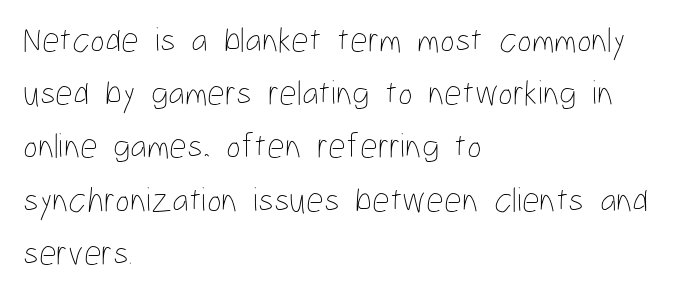
Q: Is the text bold? A: No.
Q: Is the text italic (slanted)? A: No, it is upright.
Q: Is the text underlined? A: No.
Q: How is the paragraph aligned? A: Left-aligned.
Q: Is the spacing between letters normal or unusually wide? A: Normal.
Q: Is the spacing between lines tight, normal or loose? A: Normal.
Q: Width (condensed, normal, or wide)? A: Condensed.
Q: Stroke contrast? A: Low.
Q: x-height? A: Medium.
Q: Monospaced? A: No.
